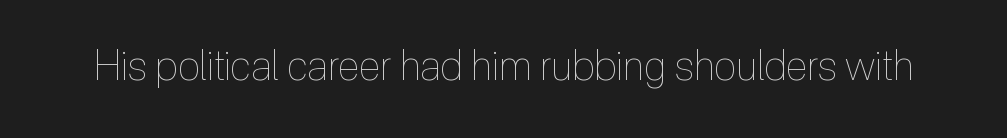
Q: Is the text bold? A: No.
Q: Is the text italic (slanted)? A: No, it is upright.
Q: Is the text underlined? A: No.
Q: Is the spacing between letters normal or unusually wide? A: Normal.
Q: Width (condensed, normal, or wide)? A: Condensed.
Q: x-height? A: Medium.
Q: Monospaced? A: No.
